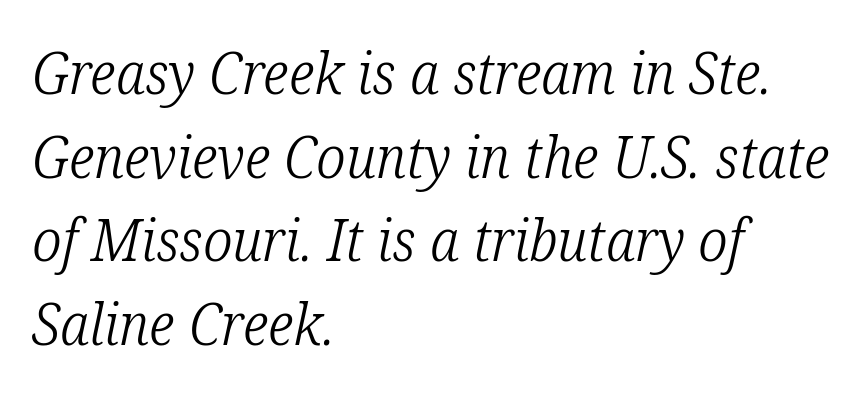
The image shows 58 px light, condensed serif type, italic (leaning right); set left-aligned, normal line spacing (1.44x), normal letter spacing, not underlined; low stroke contrast and a medium x-height.
